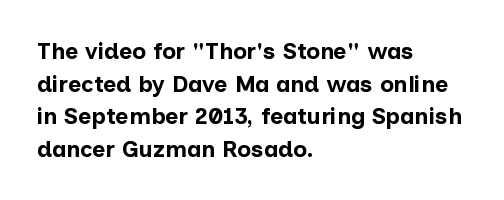
{"italic": "no", "bold": "yes", "underline": "no", "align": "left", "line_spacing": "normal", "line_spacing_ratio": 1.42, "letter_spacing": "normal", "letter_spacing_em": 0.0, "glyph_px": 23}
